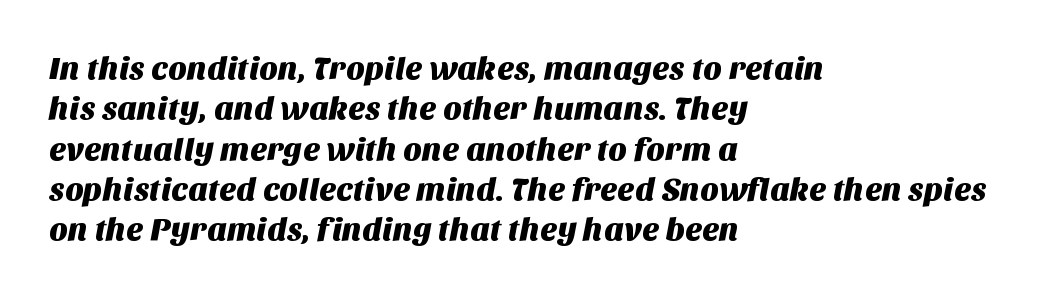
Q: Is the typeface a serif or a sans-serif typeface? A: Sans-serif.
Q: Is the text underlined? A: No.
Q: How is the paragraph aligned? A: Left-aligned.
Q: Is the spacing between letters normal or unusually wide? A: Normal.
Q: Is the spacing between lines tight, normal or loose? A: Normal.
Q: Width (condensed, normal, or wide)? A: Normal.
Q: Stroke contrast? A: Medium.
Q: x-height? A: Large.
Q: Monospaced? A: No.
